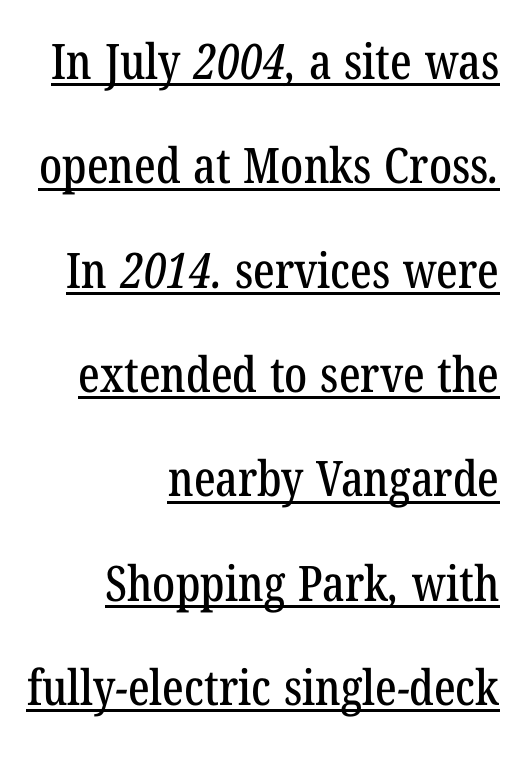
{"serif": "yes", "width": "condensed", "stroke_contrast": "low", "x_height": "medium", "monospaced": "no", "underline": "yes", "align": "right", "line_spacing": "loose", "line_spacing_ratio": 2.13, "letter_spacing": "normal", "letter_spacing_em": 0.0, "glyph_px": 49}
